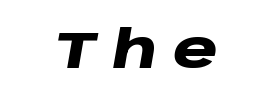
The image shows 51 px heavy, wide type, italic (leaning right); set unusually wide letter spacing (+0.3 em), not underlined; low stroke contrast and a large x-height.
